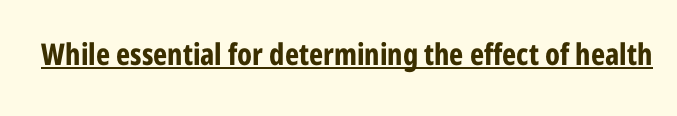
Q: Is the text bold? A: Yes.
Q: Is the text italic (slanted)? A: No, it is upright.
Q: Is the typeface a serif or a sans-serif typeface? A: Sans-serif.
Q: Is the text underlined? A: Yes.
Q: Is the spacing between letters normal or unusually wide? A: Normal.
Q: Width (condensed, normal, or wide)? A: Condensed.
Q: Stroke contrast? A: Low.
Q: x-height? A: Medium.
Q: Monospaced? A: No.
